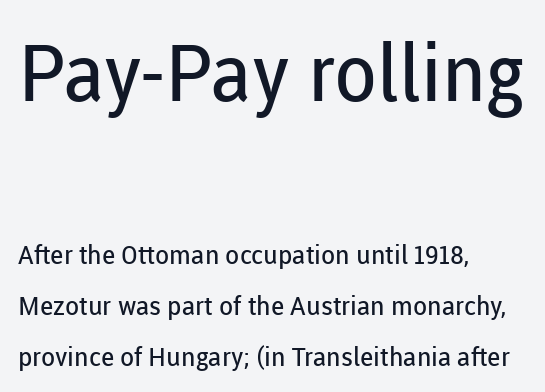
The image shows 79 px regular-weight sans-serif type, upright; set left-aligned, loose line spacing (1.96x), normal letter spacing, not underlined; the first (top) block is 3.04x larger; low stroke contrast and a medium x-height.
